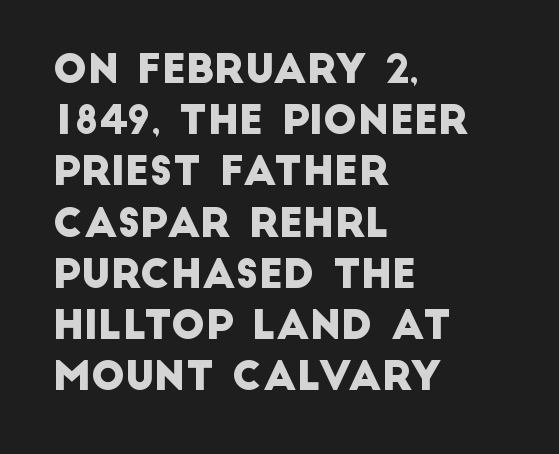
Do the characters align in a grid? No, the font is proportional. The string is rendered with underlining switched off. These lines sit exactly where default settings would place them. The designer went with a sans here, leaving each stem footless. In terms of letterspacing, this is plain default setting.
